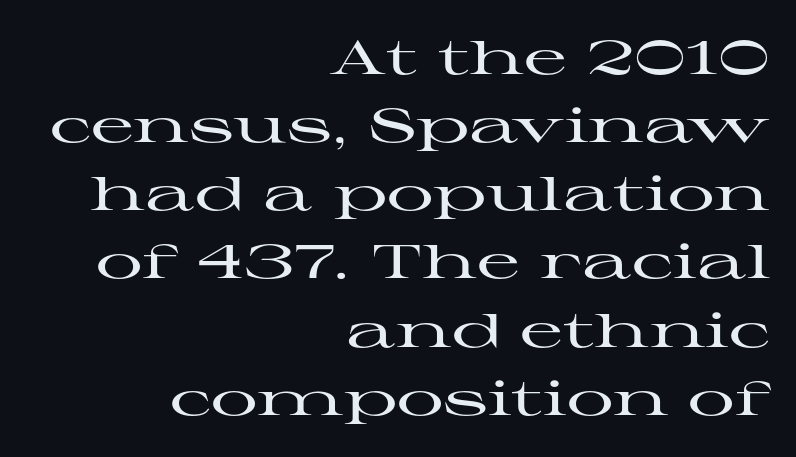
{"serif": "yes", "italic": "no", "width": "wide", "stroke_contrast": "high", "x_height": "medium", "monospaced": "no", "underline": "no", "align": "right", "line_spacing": "normal", "line_spacing_ratio": 1.45, "letter_spacing": "normal", "letter_spacing_em": 0.0, "glyph_px": 47}
